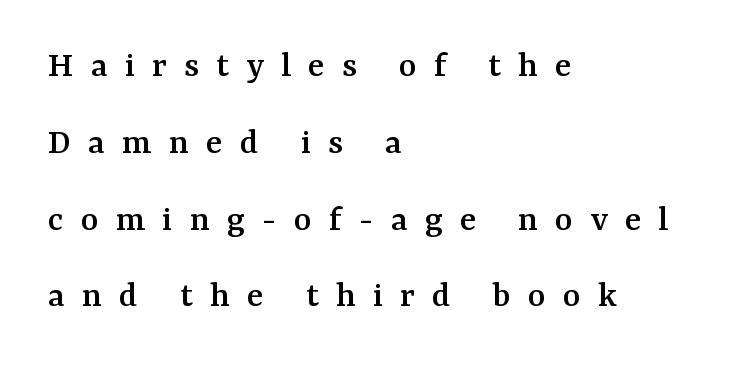
Loose tracking; the words dissolve into strings of separated letters. Unlike a clean sans, this face finishes its strokes with serifs. Decoration check: the copy has no underline. Varying glyph widths throughout — classic text-font behaviour. The specimen reads as upright at a glance.
